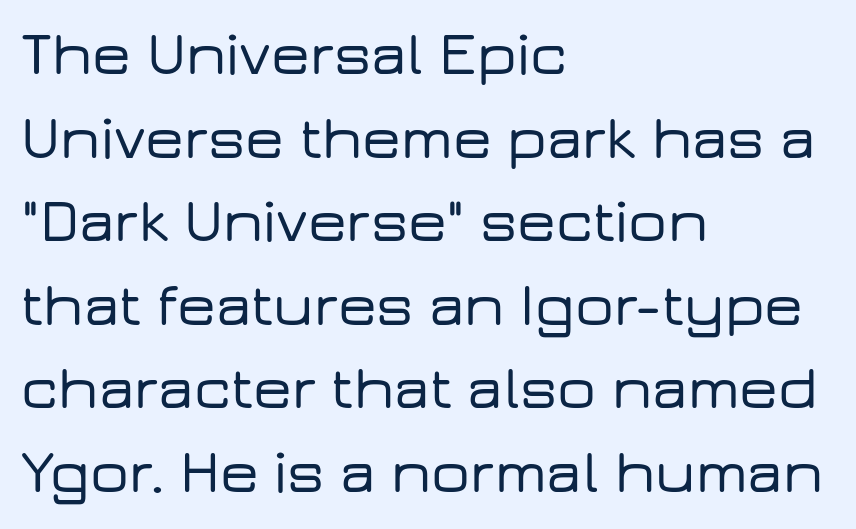
{"serif": "no", "italic": "no", "width": "wide", "stroke_contrast": "low", "x_height": "medium", "monospaced": "no", "underline": "no", "align": "left", "line_spacing": "normal", "line_spacing_ratio": 1.37, "letter_spacing": "normal", "letter_spacing_em": 0.0, "glyph_px": 61}
